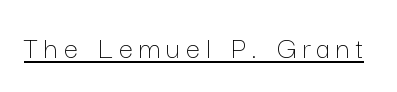
Posture: upright roman. Compared with a typical body face, this is equally light or lighter still. Students, observe the line beneath the letters — that is underlining. Do the characters align in a grid? No, the font is proportional.
